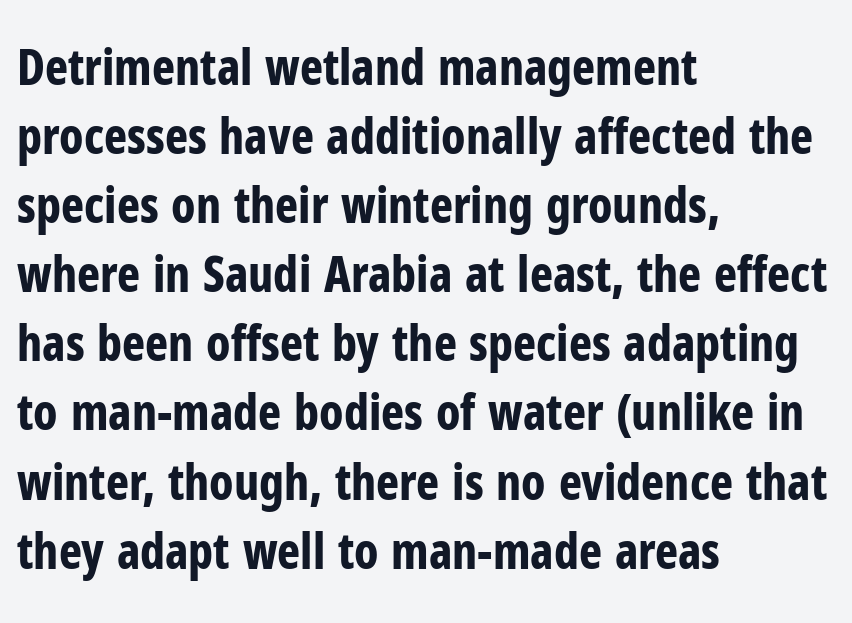
The line-height multiplier appears to be the usual default. Classification — sans serif. Which margin do the lines hug? The left one — the right edge is uneven. Nope, not italic — everything's standing straight.
